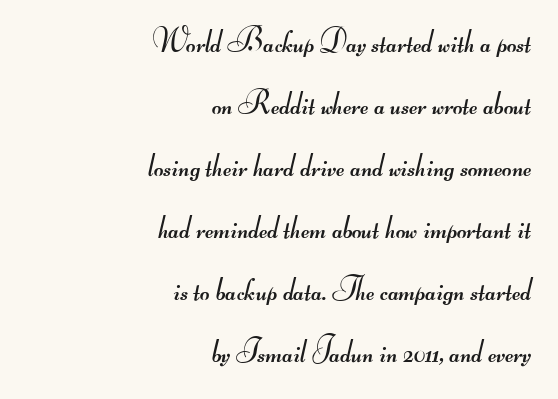
{"serif": "no", "bold": "no", "weight": "regular", "width": "wide", "stroke_contrast": "medium", "monospaced": "no", "underline": "no", "align": "right", "line_spacing_ratio": 1.88, "letter_spacing": "normal", "letter_spacing_em": 0.0, "glyph_px": 33}
